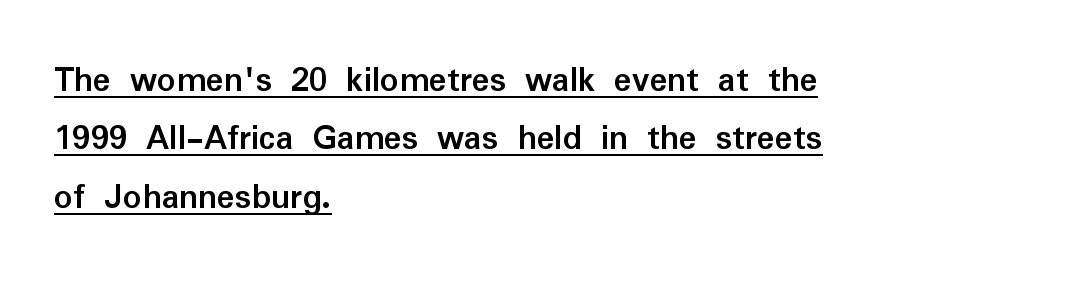
The image shows 37 px semibold sans-serif type, upright; set left-aligned, normal line spacing (1.58x), normal letter spacing, underlined; low stroke contrast and a medium x-height.
